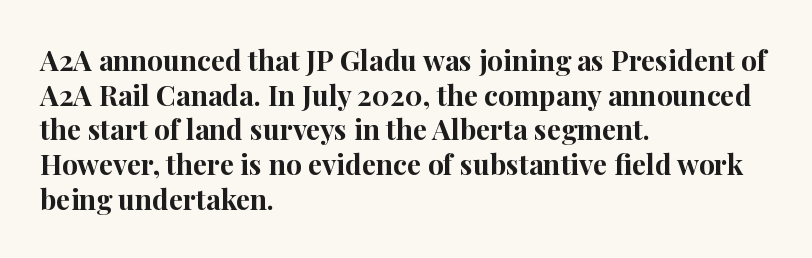
{"serif": "yes", "italic": "no", "bold": "yes", "weight": "bold", "width": "normal", "stroke_contrast": "high", "x_height": "medium", "monospaced": "no", "underline": "no", "align": "left", "line_spacing_ratio": 1.24, "letter_spacing": "normal", "letter_spacing_em": 0.0, "glyph_px": 28}
